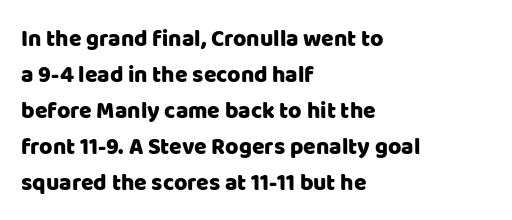
{"italic": "no", "underline": "no", "align": "left", "line_spacing": "normal", "line_spacing_ratio": 1.56, "letter_spacing": "normal", "letter_spacing_em": 0.0, "glyph_px": 23}
